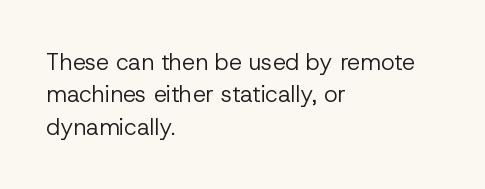
The tracking reads as untouched default to a designer's eye. Layout note: lines flush left. Students, observe: this is what conventionally led text looks like. Underline: absent.
